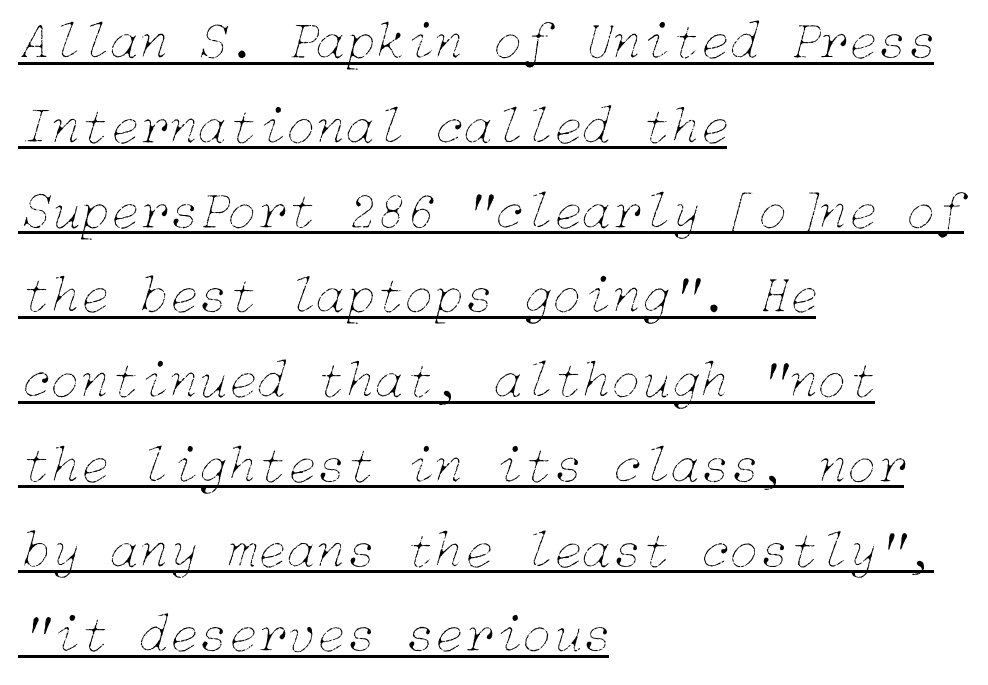
The image shows 54 px thin type, italic (leaning right); set left-aligned, normal line spacing (1.57x), normal letter spacing, underlined; low stroke contrast and a medium x-height.
